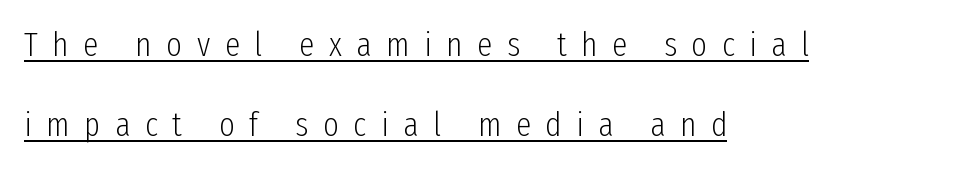
If you measured baseline to baseline, you'd find a long distance. These lines were composed using upright roman letters. Nothing heavy about these letters — not bold at all. Students, observe the line beneath the letters — that is underlining. Horizontal alignment here is leftward, the default for most running prose.
